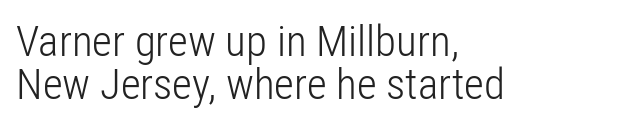
The image shows 43 px light, condensed sans-serif type, upright; set left-aligned, tight line spacing (0.99x), normal letter spacing, not underlined; low stroke contrast and a medium x-height.
